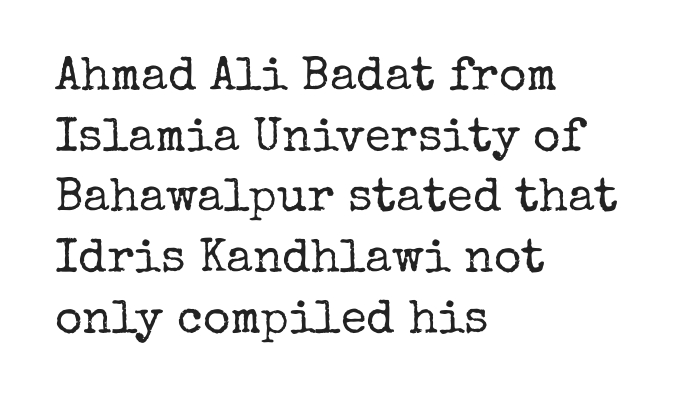
The image shows 47 px regular-weight serif type, upright; set left-aligned, normal line spacing (1.29x), normal letter spacing, not underlined; low stroke contrast and a medium x-height.
